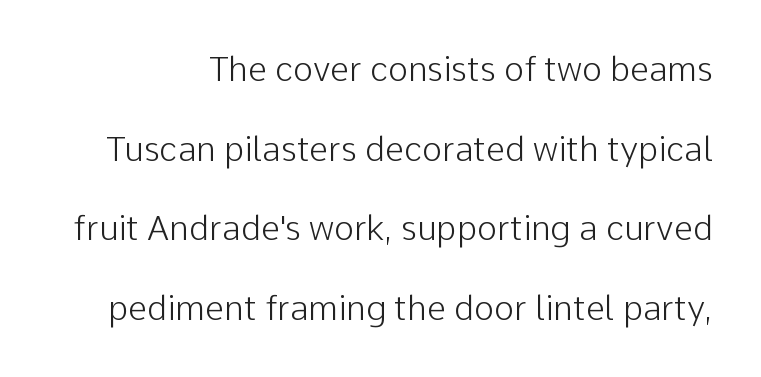
Q: Is the text bold? A: No.
Q: Is the text italic (slanted)? A: No, it is upright.
Q: Is the typeface a serif or a sans-serif typeface? A: Sans-serif.
Q: Is the text underlined? A: No.
Q: Is the spacing between letters normal or unusually wide? A: Normal.
Q: Is the spacing between lines tight, normal or loose? A: Loose.
Q: Width (condensed, normal, or wide)? A: Normal.
Q: Stroke contrast? A: Low.
Q: x-height? A: Medium.
Q: Monospaced? A: No.
